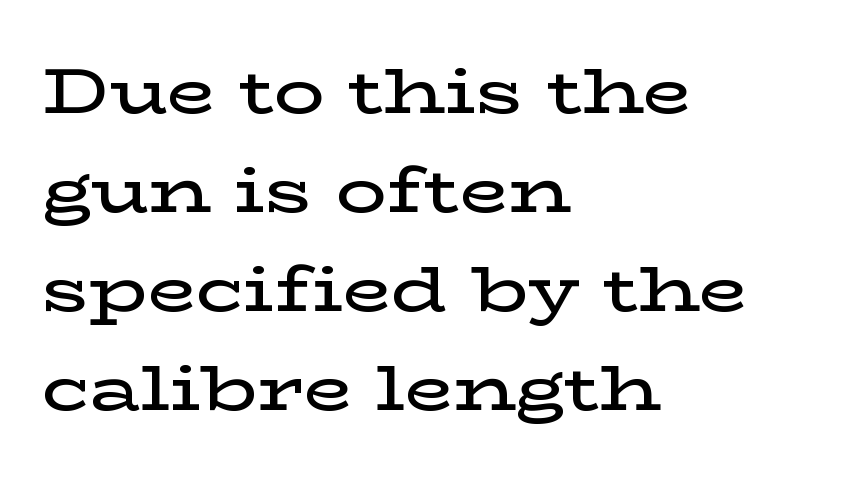
Q: Is the text bold? A: Semi-bold.
Q: Is the text italic (slanted)? A: No, it is upright.
Q: Is the typeface a serif or a sans-serif typeface? A: Serif.
Q: Is the text underlined? A: No.
Q: How is the paragraph aligned? A: Left-aligned.
Q: Is the spacing between letters normal or unusually wide? A: Normal.
Q: Is the spacing between lines tight, normal or loose? A: Normal.
Q: Width (condensed, normal, or wide)? A: Wide.
Q: Stroke contrast? A: Low.
Q: x-height? A: Medium.
Q: Monospaced? A: No.
